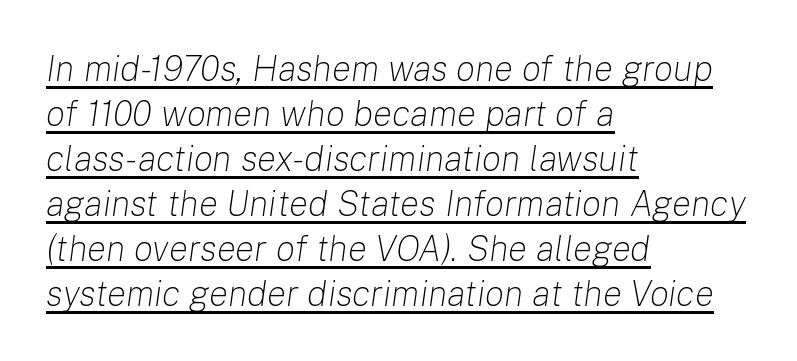
{"italic": "yes", "lean": "right", "slant_degrees": 8, "bold": "no", "weight": "light", "width": "normal", "stroke_contrast": "low", "x_height": "medium", "monospaced": "no", "underline": "yes", "align": "left", "line_spacing": "normal", "line_spacing_ratio": 1.25, "letter_spacing": "normal", "letter_spacing_em": 0.0, "glyph_px": 36}
